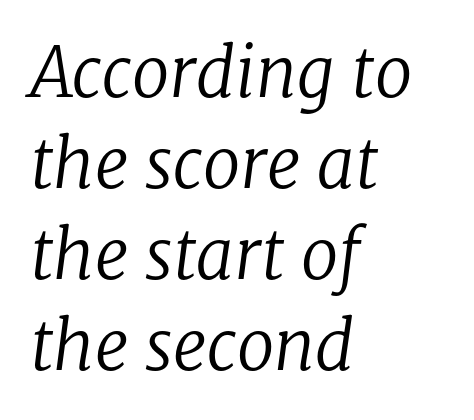
The designer went with a serif here, giving each stem small feet. Leading: standard. Italic? Definitely — the glyphs are oblique. Teacher's note: observe the even left margin — that is flush-left alignment. The passage shown is typed in a proportional face where columns would drift.
